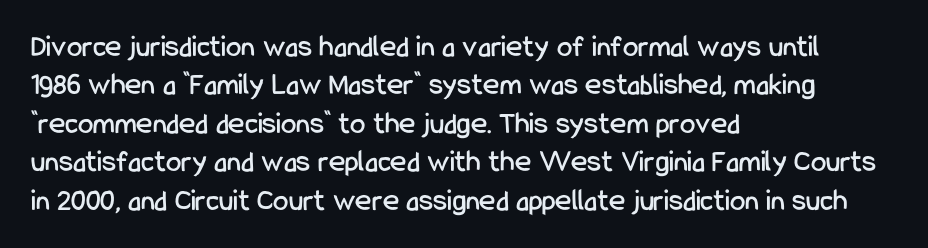
{"serif": "no", "italic": "no", "width": "condensed", "stroke_contrast": "low", "x_height": "medium", "monospaced": "no", "underline": "no", "align": "left", "line_spacing_ratio": 1.24, "letter_spacing": "normal", "letter_spacing_em": 0.0, "glyph_px": 31}
